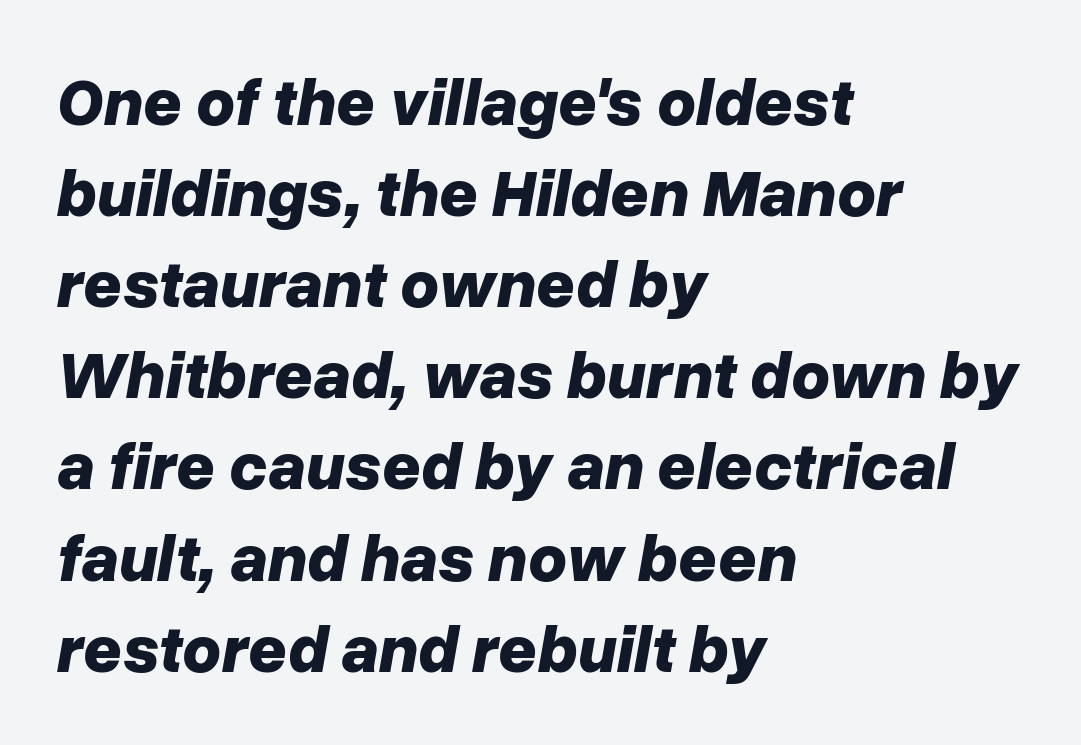
{"italic": "yes", "lean": "right", "slant_degrees": 10, "bold": "yes", "weight": "bold", "width": "normal", "stroke_contrast": "low", "x_height": "medium", "monospaced": "no", "underline": "no", "align": "left", "line_spacing": "normal", "line_spacing_ratio": 1.36, "letter_spacing": "normal", "letter_spacing_em": 0.0, "glyph_px": 67}
